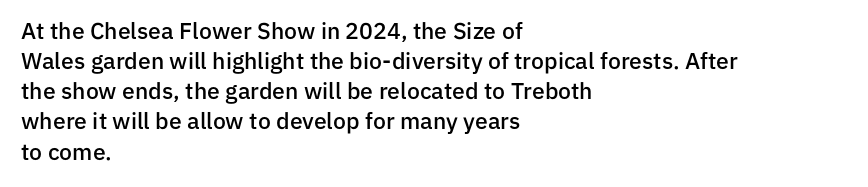
Q: Is the text bold? A: Semi-bold.
Q: Is the text italic (slanted)? A: No, it is upright.
Q: Is the text underlined? A: No.
Q: How is the paragraph aligned? A: Left-aligned.
Q: Is the spacing between letters normal or unusually wide? A: Normal.
Q: Is the spacing between lines tight, normal or loose? A: Normal.
